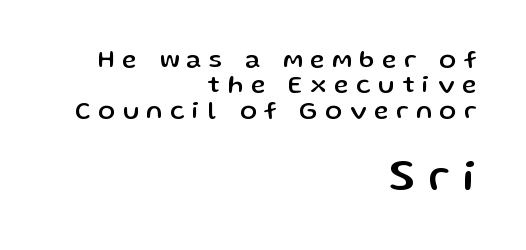
Q: Is the text italic (slanted)? A: No, it is upright.
Q: Is the typeface a serif or a sans-serif typeface? A: Sans-serif.
Q: Is the text underlined? A: No.
Q: How is the paragraph aligned? A: Right-aligned.
Q: Is the spacing between letters normal or unusually wide? A: Unusually wide.
Q: Is the spacing between lines tight, normal or loose? A: Tight.
Q: Which block of text is set in a larger size, the first (top) or the second (bottom)? A: The second (bottom) one.
Q: Width (condensed, normal, or wide)? A: Normal.
Q: Stroke contrast? A: Low.
Q: x-height? A: Medium.
Q: Monospaced? A: No.
